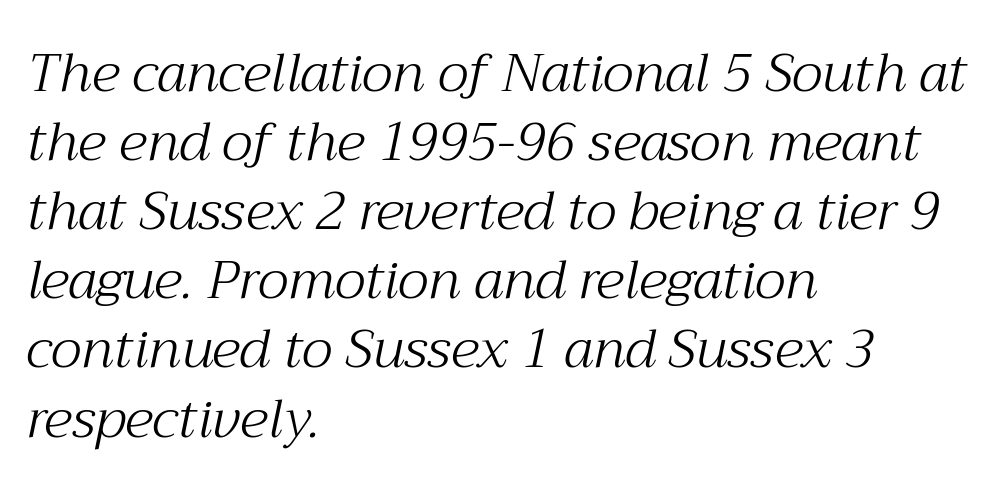
Letters have the restrained weight of plain body copy at most. The letters are slanted; this is an italic face. Are there feet on the stems? There are — it's a serif. Looks like regular typesetting: each glyph gets only the width it needs.
